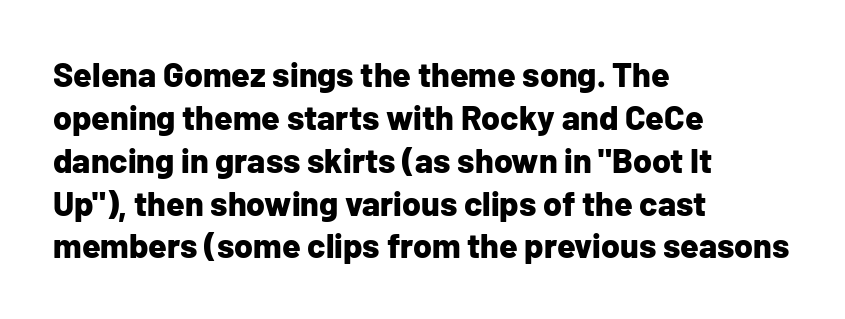
Q: Is the text bold? A: Yes.
Q: Is the text italic (slanted)? A: No, it is upright.
Q: Is the typeface a serif or a sans-serif typeface? A: Sans-serif.
Q: Is the text underlined? A: No.
Q: How is the paragraph aligned? A: Left-aligned.
Q: Is the spacing between letters normal or unusually wide? A: Normal.
Q: Is the spacing between lines tight, normal or loose? A: Normal.
Q: Width (condensed, normal, or wide)? A: Normal.
Q: Stroke contrast? A: Low.
Q: x-height? A: Medium.
Q: Monospaced? A: No.
